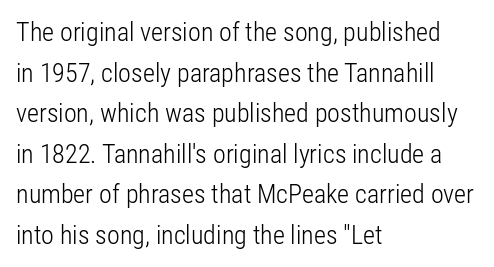
{"italic": "no", "bold": "no", "underline": "no", "align": "left", "line_spacing": "normal", "line_spacing_ratio": 1.56, "letter_spacing": "normal", "letter_spacing_em": 0.0, "glyph_px": 26}
